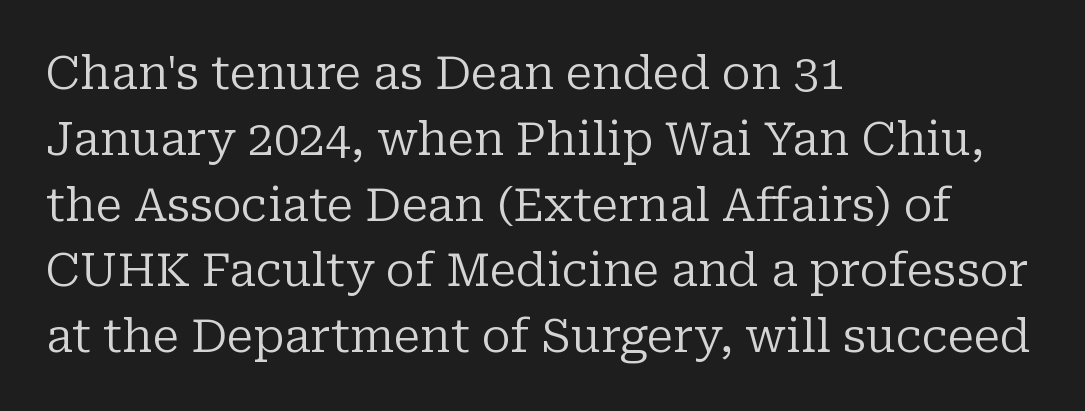
The words here are not underlined. Characters follow at the spacing the type designer built in. Stroke mass is kept to a normal reading level or below. The paragraph has a hard left edge and a soft right edge. This block has exactly the height ordinary leading produces.
